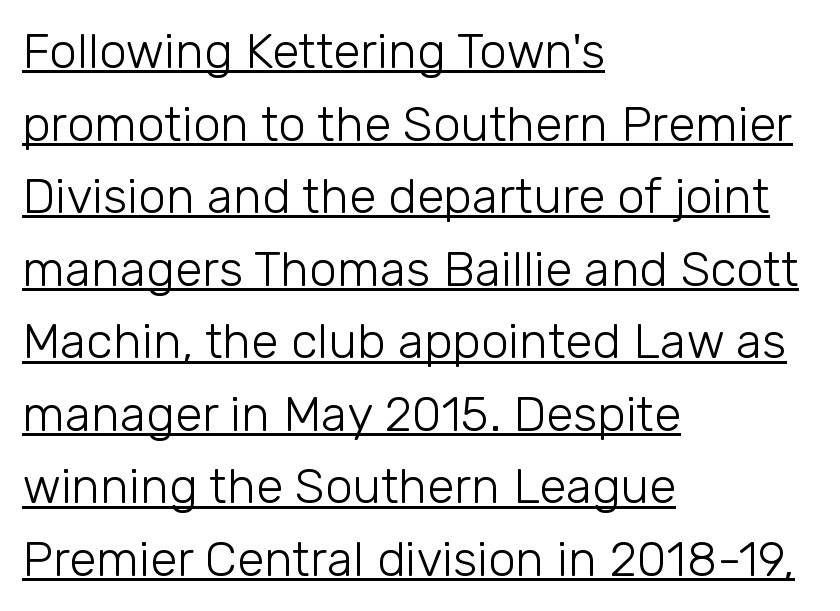
Whoever set this chose a conventional vertical rhythm. Words appear dense and cohesive because spacing is normal. Short and long lines alike share a common starting point at left. This sample has the flowing, uneven cadence of proportional lettering.
